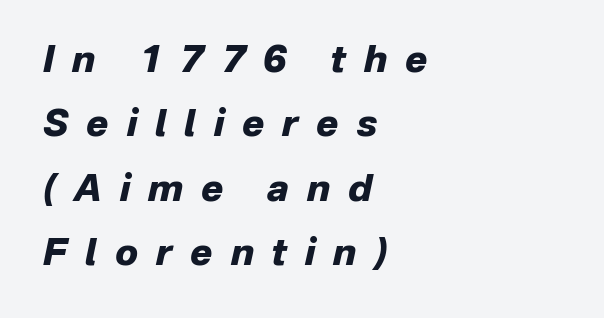
Only glyphs here, with clear space below each row. Line beginnings align vertically; line endings do not. Think of a printed novel: that variable character pitch is what you see here. In terms of letterspacing, this is a distinctly airy, spread setting. Heft: maximum for text — a bold.
